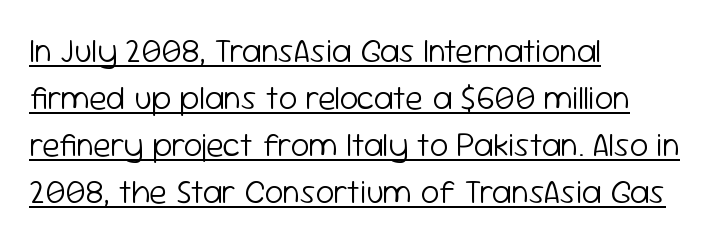
Q: Is the text bold? A: No.
Q: Is the text italic (slanted)? A: No, it is upright.
Q: Is the typeface a serif or a sans-serif typeface? A: Sans-serif.
Q: Is the text underlined? A: Yes.
Q: How is the paragraph aligned? A: Left-aligned.
Q: Is the spacing between letters normal or unusually wide? A: Normal.
Q: Is the spacing between lines tight, normal or loose? A: Normal.
Q: Width (condensed, normal, or wide)? A: Normal.
Q: Stroke contrast? A: Low.
Q: x-height? A: Medium.
Q: Monospaced? A: No.
